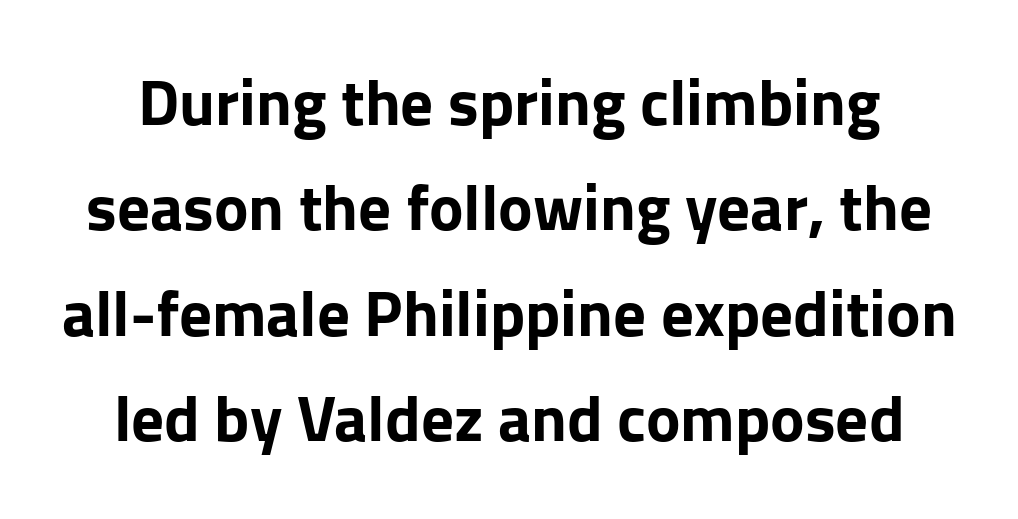
Honestly, the letter spacing is just normal — you wouldn't notice it. The type family on display is of the sans-serif kind. Has an underline been added? It has not. Proportional: the letters do not fall into vertical columns. This sample uses an upright cut, with every glyph sitting square on the baseline.
